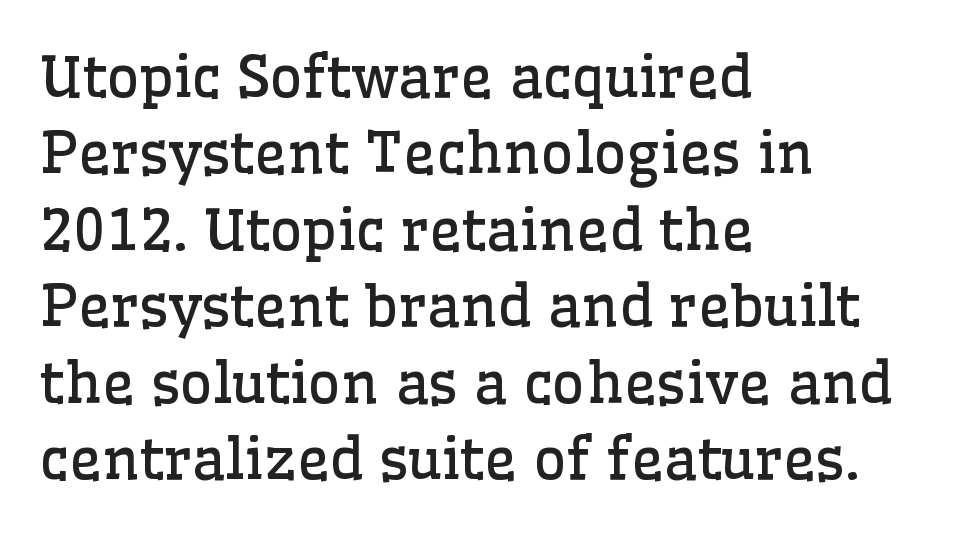
{"serif": "yes", "italic": "no", "bold": "no", "weight": "regular", "width": "normal", "stroke_contrast": "low", "x_height": "medium", "monospaced": "no", "underline": "no", "align": "left", "line_spacing": "normal", "line_spacing_ratio": 1.34, "letter_spacing": "normal", "letter_spacing_em": 0.0, "glyph_px": 57}
